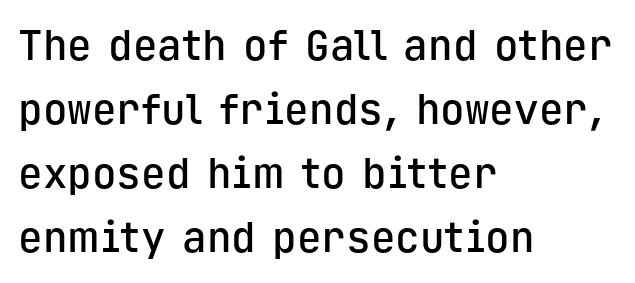
Quick note: not italic, upright. Glyph-to-glyph distance matches everyday printed text. The rendering uses typewriter-style spacing with identical character cells. Check the space under the baseline: it is left empty.
